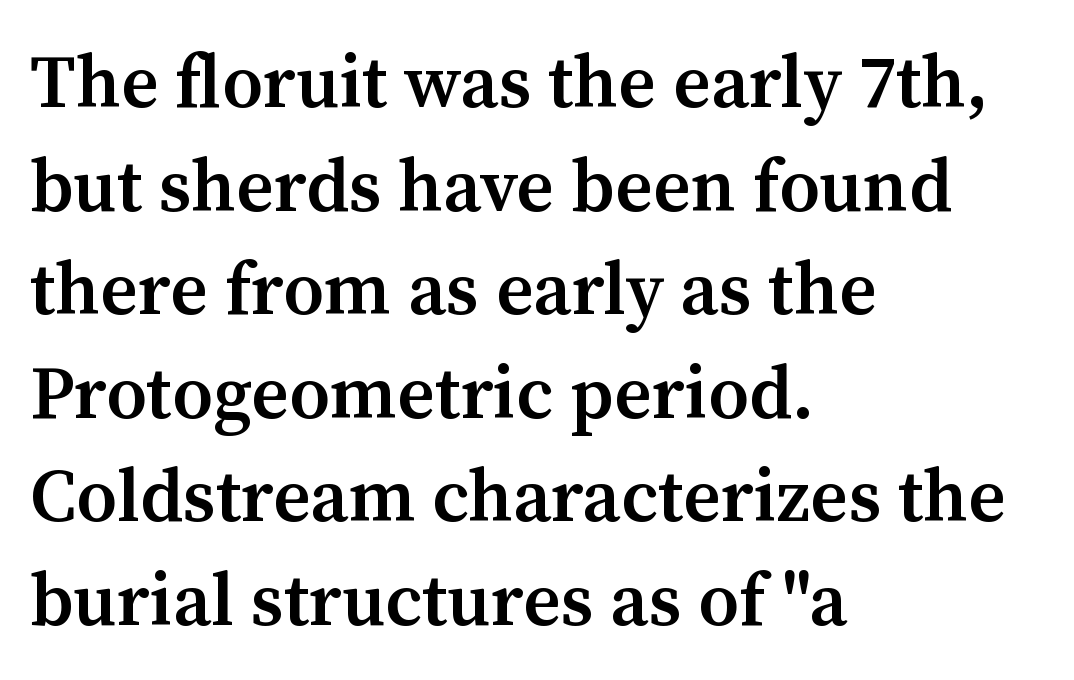
The image shows 74 px semibold serif type, upright; set left-aligned, normal line spacing (1.4x), normal letter spacing, not underlined; medium stroke contrast and a medium x-height.
